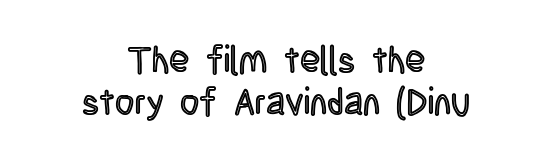
{"italic": "no", "width": "condensed", "x_height": "large", "monospaced": "no", "underline": "no", "align": "center", "line_spacing": "tight", "line_spacing_ratio": 1.14, "letter_spacing": "normal", "letter_spacing_em": 0.0, "glyph_px": 37}
